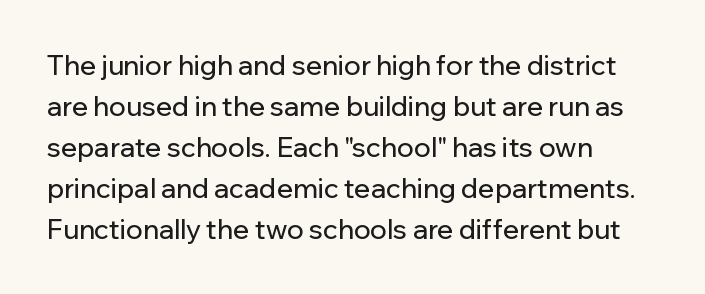
{"italic": "no", "underline": "no", "align": "left", "line_spacing": "normal", "line_spacing_ratio": 1.52, "letter_spacing": "normal", "letter_spacing_em": 0.0, "glyph_px": 27}
